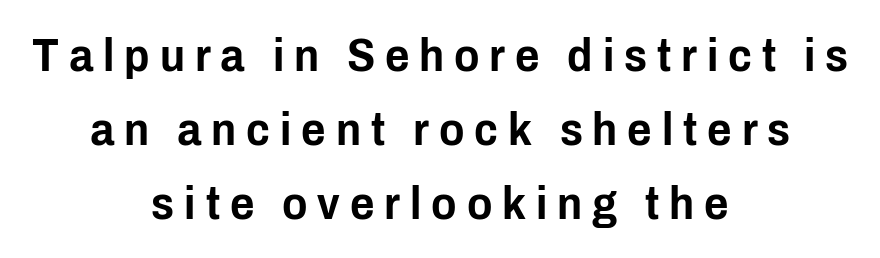
A bare baseline throughout the passage. The rag falls on both sides of this text block equally. Serif or sans? Sans — the stroke terminals are bare. The face used here is proportionally spaced, like ordinary book or web type. This sample keeps an unexceptional amount of space between lines.
